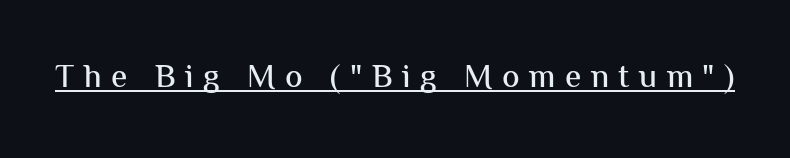
{"serif": "no", "italic": "no", "width": "normal", "stroke_contrast": "medium", "x_height": "medium", "monospaced": "no", "underline": "yes", "letter_spacing": "wide", "letter_spacing_em": 0.29, "glyph_px": 33}
